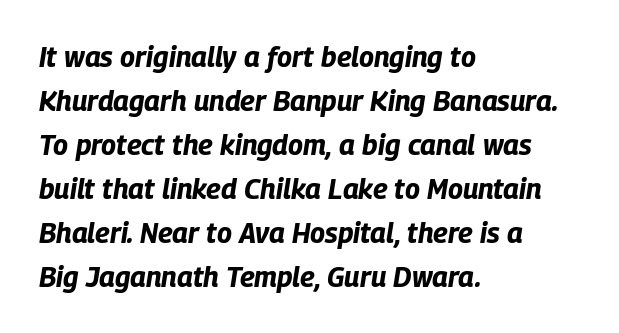
The image shows 28 px bold, condensed type, italic (leaning right); set left-aligned, normal line spacing (1.57x), normal letter spacing, not underlined; low stroke contrast and a large x-height.
